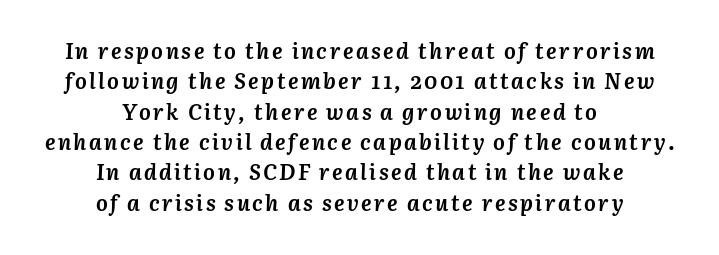
{"italic": "yes", "lean": "right", "slant_degrees": 3, "bold": "yes", "underline": "no", "align": "center", "line_spacing": "normal", "line_spacing_ratio": 1.38, "glyph_px": 22}
